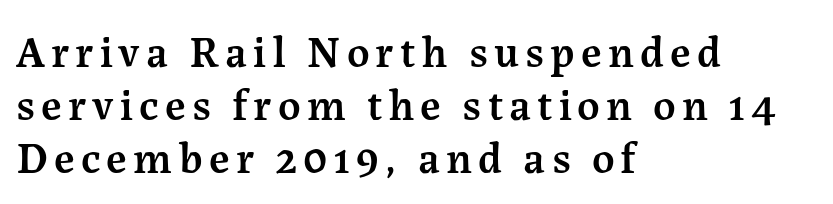
Q: Is the text bold? A: Semi-bold.
Q: Is the text italic (slanted)? A: No, it is upright.
Q: Is the typeface a serif or a sans-serif typeface? A: Serif.
Q: Is the text underlined? A: No.
Q: How is the paragraph aligned? A: Left-aligned.
Q: Width (condensed, normal, or wide)? A: Normal.
Q: Stroke contrast? A: Medium.
Q: x-height? A: Medium.
Q: Monospaced? A: No.
